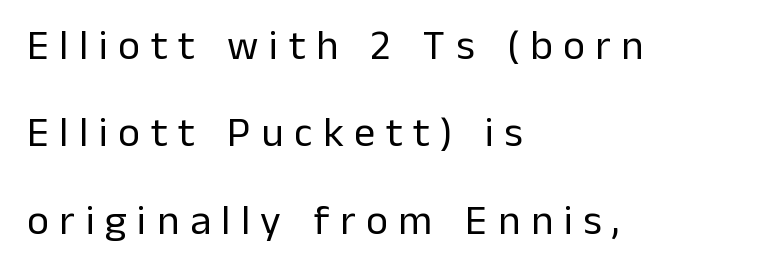
The image shows 42 px regular-weight sans-serif type, upright; set left-aligned, loose line spacing (2.08x), unusually wide letter spacing (+0.25 em), not underlined; low stroke contrast and a medium x-height.
